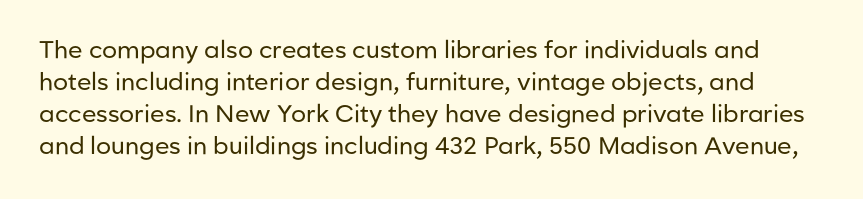
Each stroke keeps to a modest, everyday thickness or less. The lettering stays uniformly vertical, giving the passage a roman look. Vertically, the passage feels balanced, rows spaced as you'd expect. Only glyphs here, with clear space below each row. The line texture is even and compact thanks to regular tracking.
